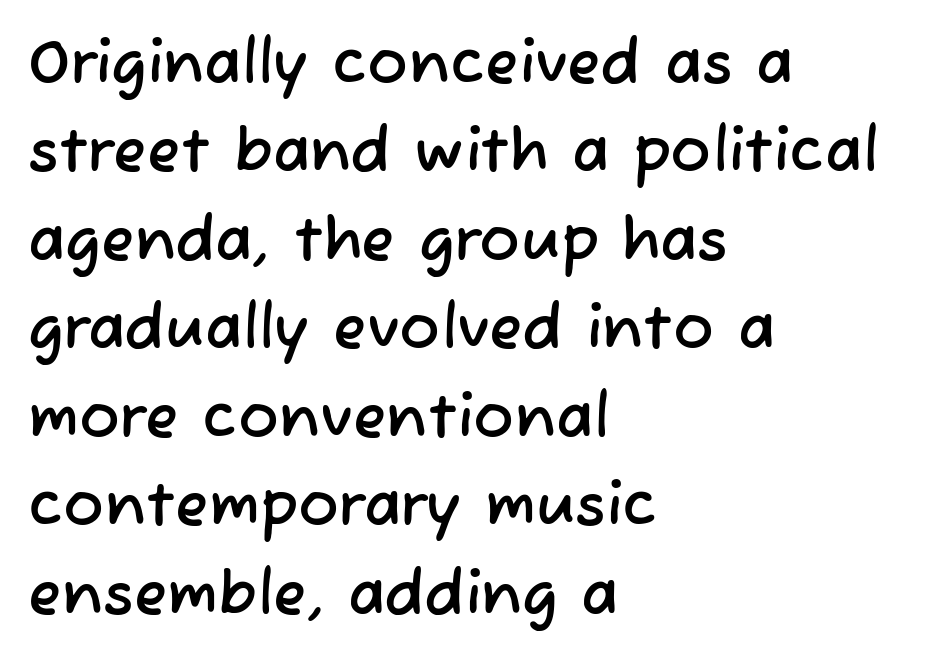
{"serif": "no", "width": "normal", "stroke_contrast": "low", "x_height": "medium", "monospaced": "no", "underline": "no", "align": "left", "line_spacing": "normal", "line_spacing_ratio": 1.45, "letter_spacing": "normal", "letter_spacing_em": 0.0, "glyph_px": 61}
